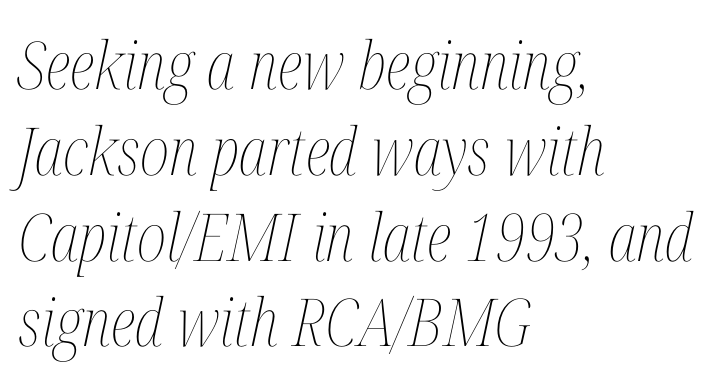
The image shows 66 px thin, condensed type, italic (leaning right); set left-aligned, normal line spacing (1.3x), normal letter spacing, not underlined; medium stroke contrast and a medium x-height.
